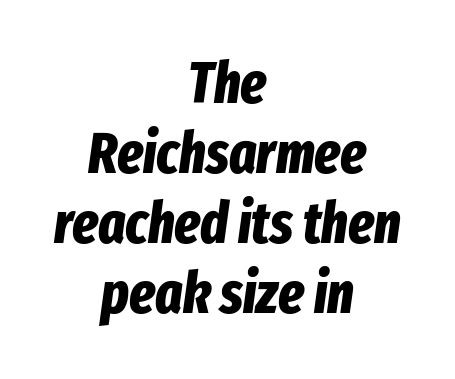
The image shows 57 px bold, condensed type, italic (leaning right); set centered, line spacing 1.23x, normal letter spacing, not underlined; low stroke contrast and a medium x-height.
